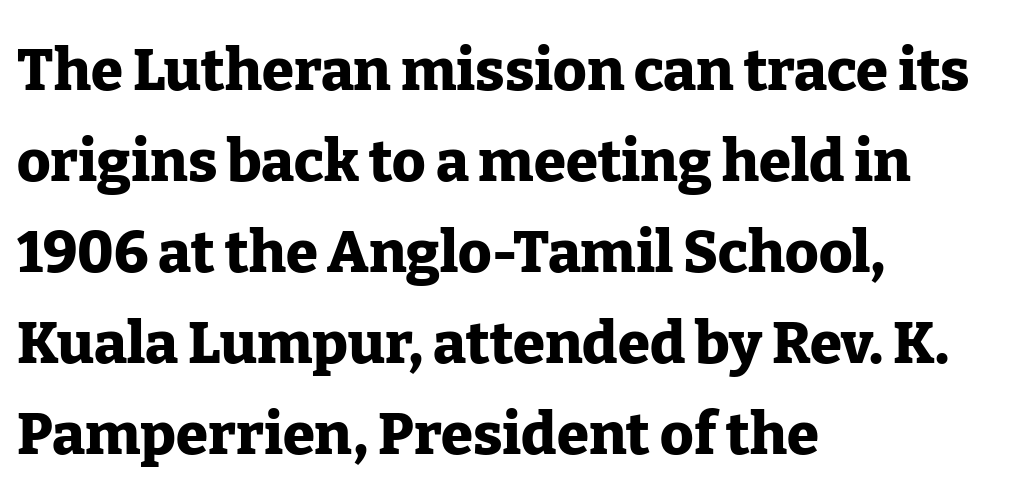
Q: Is the text bold? A: Yes.
Q: Is the text italic (slanted)? A: No, it is upright.
Q: Is the typeface a serif or a sans-serif typeface? A: Serif.
Q: Is the text underlined? A: No.
Q: How is the paragraph aligned? A: Left-aligned.
Q: Is the spacing between letters normal or unusually wide? A: Normal.
Q: Is the spacing between lines tight, normal or loose? A: Normal.
Q: Width (condensed, normal, or wide)? A: Normal.
Q: Stroke contrast? A: Low.
Q: x-height? A: Medium.
Q: Monospaced? A: No.
